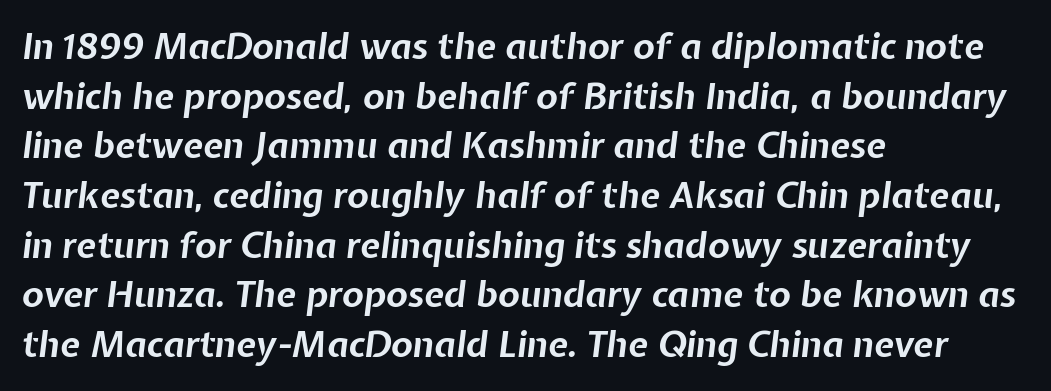
The image shows 36 px bold type, italic (leaning right); set left-aligned, normal line spacing (1.38x), normal letter spacing, not underlined; low stroke contrast and a medium x-height.
